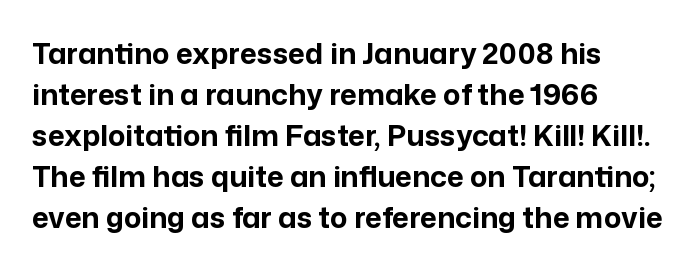
The image shows 29 px bold sans-serif type, upright; set left-aligned, normal line spacing (1.41x), normal letter spacing, not underlined; low stroke contrast and a medium x-height.
